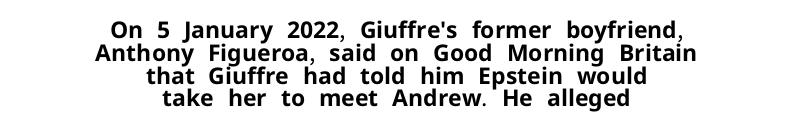
{"italic": "no", "bold": "yes", "underline": "no", "align": "center", "line_spacing": "tight", "line_spacing_ratio": 0.99, "letter_spacing": "normal", "letter_spacing_em": 0.0, "glyph_px": 23}
